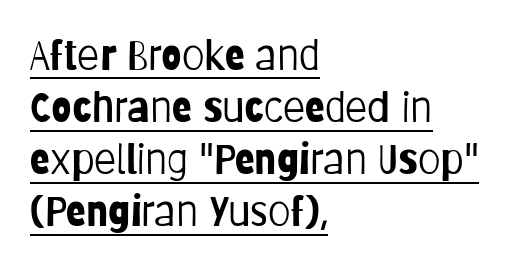
Q: Is the text bold? A: No.
Q: Is the text italic (slanted)? A: No, it is upright.
Q: Is the typeface a serif or a sans-serif typeface? A: Sans-serif.
Q: Is the text underlined? A: Yes.
Q: How is the paragraph aligned? A: Left-aligned.
Q: Is the spacing between letters normal or unusually wide? A: Normal.
Q: Is the spacing between lines tight, normal or loose? A: Normal.
Q: Width (condensed, normal, or wide)? A: Condensed.
Q: Stroke contrast? A: Low.
Q: x-height? A: Large.
Q: Monospaced? A: No.
